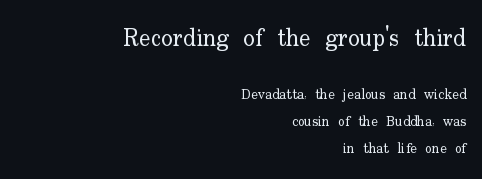
Anything drawn beneath the words? Only blank space. Is the lower block the larger one? No — the upper block carries the bigger type. Line endings align vertically; line beginnings do not. Tracking here is standard; glyphs follow each other at the usual distance. In terms of posture, this sample is upright.
